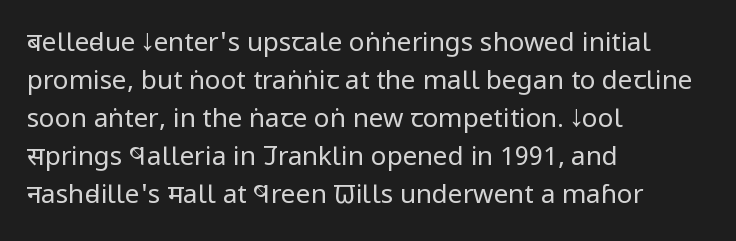
The image shows 26 px text type, upright; set left-aligned, normal line spacing (1.46x), normal letter spacing, not underlined.
